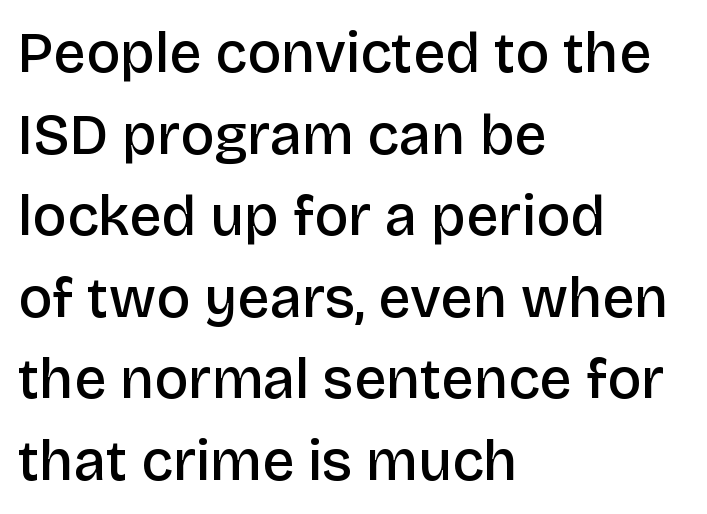
The type is set solid horizontally, with unmodified tracking. Anything drawn beneath the words? Only blank space. What's the leading like? Ordinary, nothing unusual. Every character sits straight up, as roman type does. A somewhat darkened texture: the type is semibold rather than bold.
